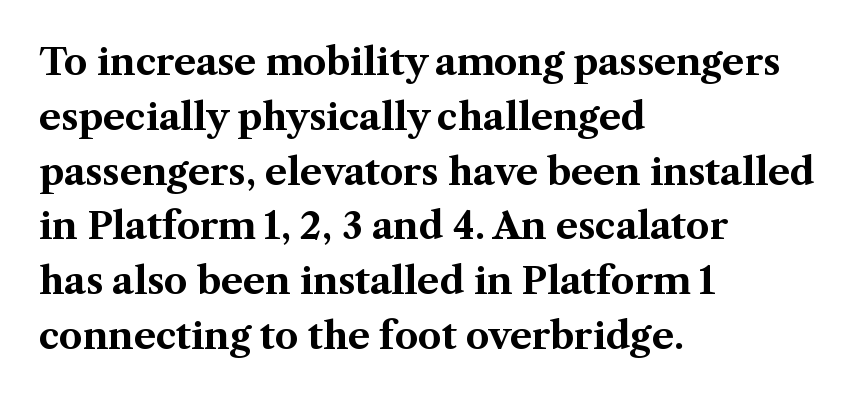
The image shows 37 px bold serif type, upright; set left-aligned, normal line spacing (1.48x), normal letter spacing, not underlined; medium stroke contrast and a medium x-height.
